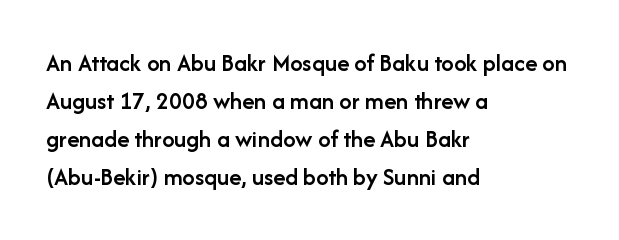
A roman cut, with each character standing at attention. The type is set solid horizontally, with unmodified tracking. These lines stack with their left ends in a neat column. Each glyph is drawn with semibold strokes, heavier than normal yet not fully bold.
